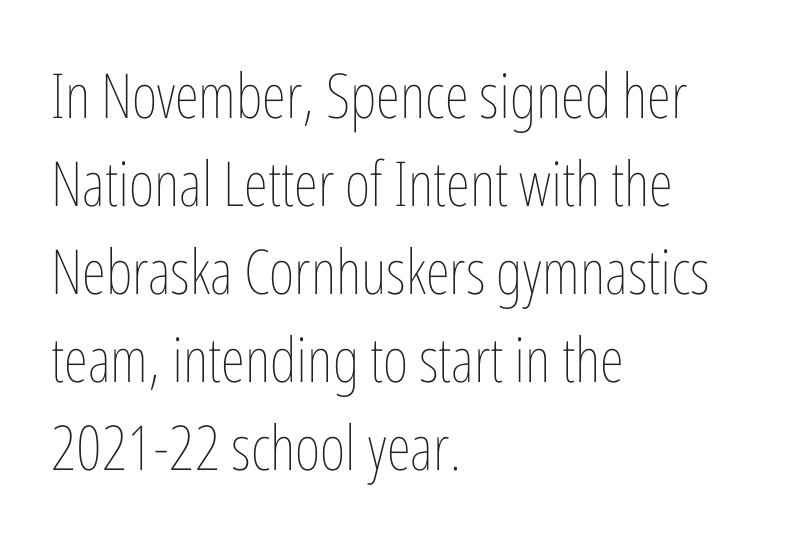
Q: Is the text bold? A: No.
Q: Is the text italic (slanted)? A: No, it is upright.
Q: Is the text underlined? A: No.
Q: How is the paragraph aligned? A: Left-aligned.
Q: Is the spacing between letters normal or unusually wide? A: Normal.
Q: Is the spacing between lines tight, normal or loose? A: Normal.
Q: Width (condensed, normal, or wide)? A: Condensed.
Q: Stroke contrast? A: Low.
Q: x-height? A: Medium.
Q: Monospaced? A: No.
